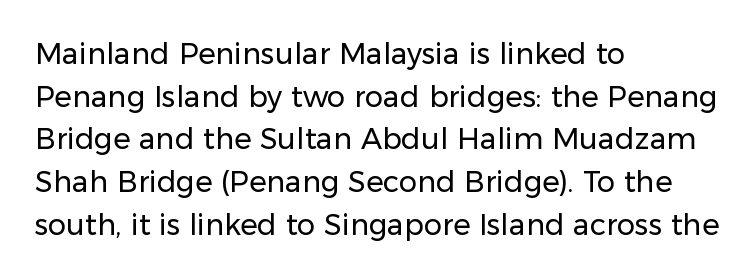
The image shows 29 px regular-weight sans-serif type, upright; set left-aligned, normal line spacing (1.47x), normal letter spacing, not underlined; low stroke contrast and a medium x-height.
